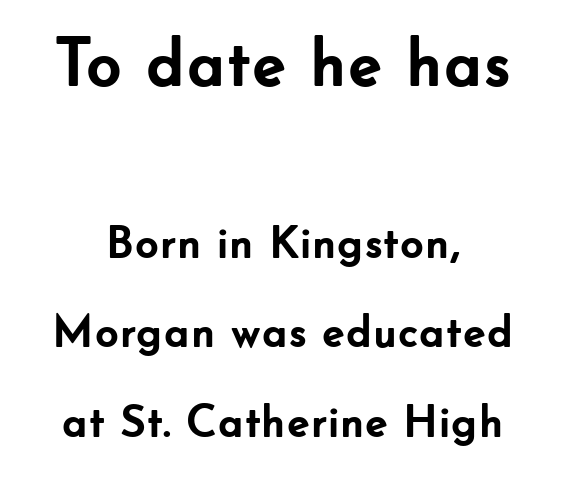
{"serif": "no", "italic": "no", "bold": "yes", "weight": "semibold", "width": "normal", "stroke_contrast": "low", "x_height": "small", "monospaced": "no", "underline": "no", "align": "center", "line_spacing": "loose", "line_spacing_ratio": 1.94, "letter_spacing": "normal", "letter_spacing_em": 0.0, "larger_block": "first", "size_ratio": 1.5, "glyph_px": 69}
